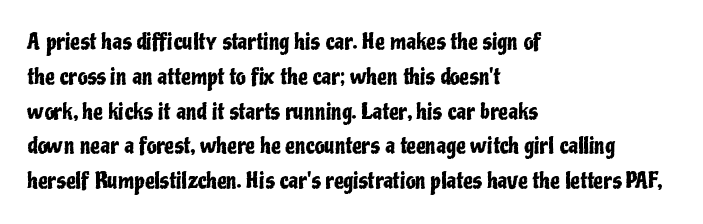
The image shows 22 px text type, upright; set left-aligned, normal line spacing (1.58x), normal letter spacing, not underlined.
